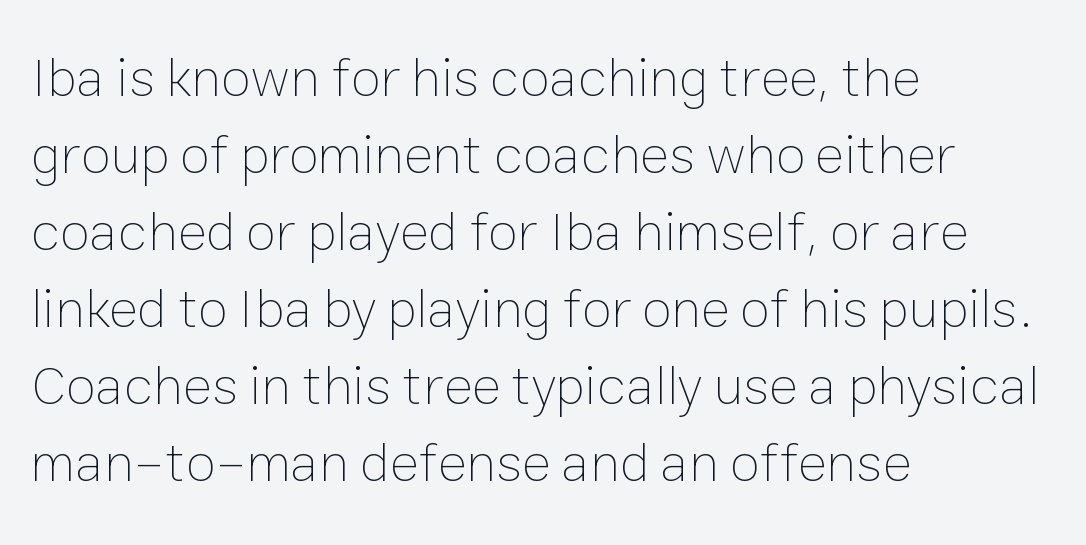
The image shows 55 px thin type, upright; set left-aligned, normal line spacing (1.4x), normal letter spacing, not underlined; low stroke contrast and a medium x-height.
